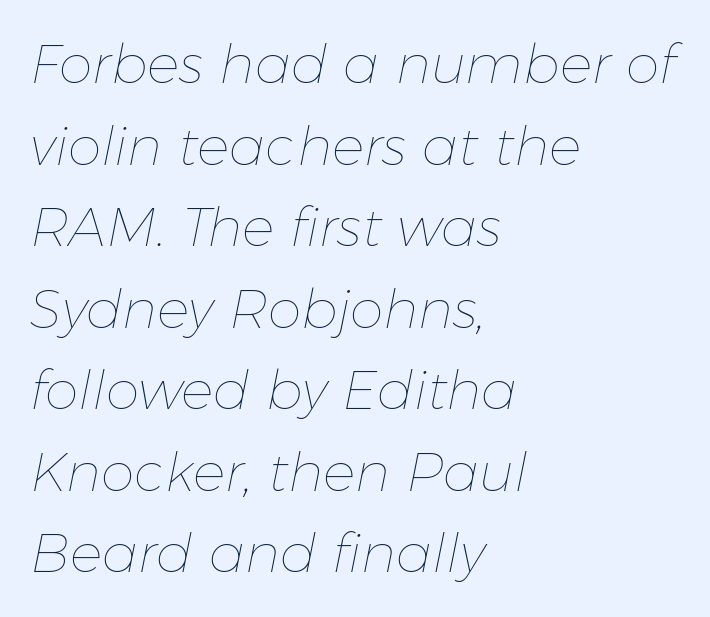
{"italic": "yes", "lean": "right", "slant_degrees": 11, "bold": "no", "weight": "thin", "width": "normal", "stroke_contrast": "low", "x_height": "medium", "monospaced": "no", "underline": "no", "align": "left", "line_spacing": "normal", "line_spacing_ratio": 1.51, "letter_spacing": "normal", "letter_spacing_em": 0.0, "glyph_px": 54}
